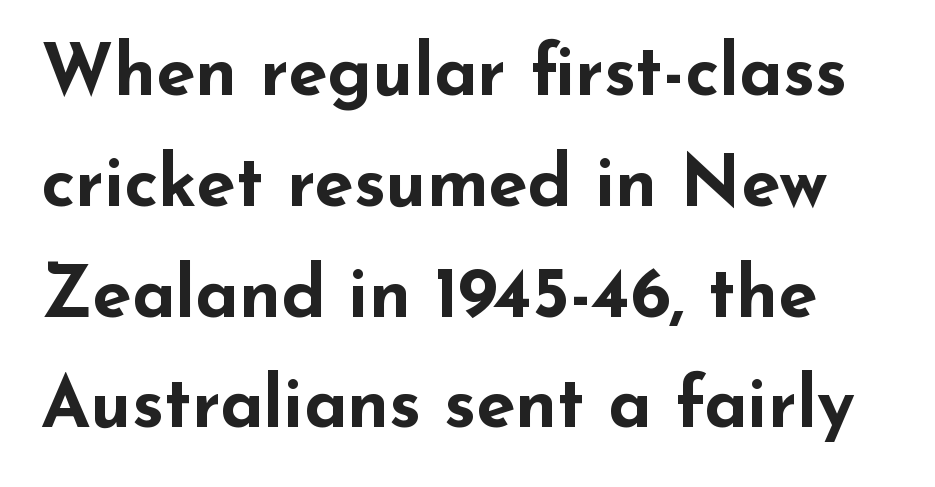
{"serif": "no", "italic": "no", "bold": "yes", "weight": "bold", "width": "wide", "stroke_contrast": "low", "x_height": "small", "monospaced": "no", "underline": "no", "line_spacing": "normal", "line_spacing_ratio": 1.56, "letter_spacing": "normal", "letter_spacing_em": 0.0, "glyph_px": 71}
